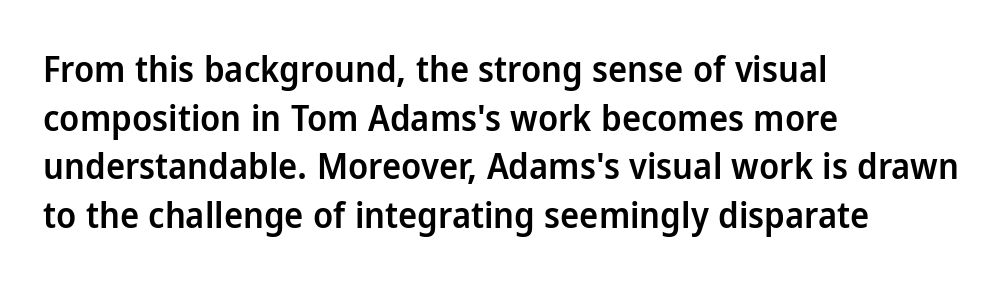
Q: Is the text bold? A: Semi-bold.
Q: Is the text italic (slanted)? A: No, it is upright.
Q: Is the typeface a serif or a sans-serif typeface? A: Sans-serif.
Q: Is the text underlined? A: No.
Q: How is the paragraph aligned? A: Left-aligned.
Q: Is the spacing between letters normal or unusually wide? A: Normal.
Q: Is the spacing between lines tight, normal or loose? A: Normal.
Q: Width (condensed, normal, or wide)? A: Normal.
Q: Stroke contrast? A: Low.
Q: x-height? A: Medium.
Q: Monospaced? A: No.
